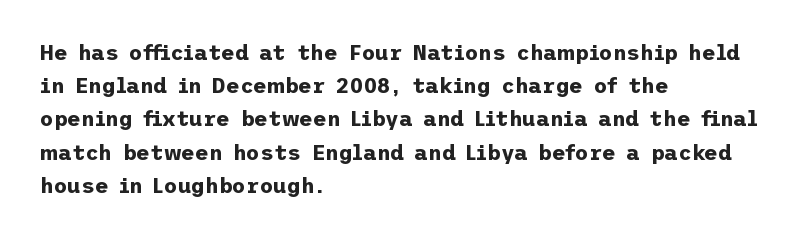
The image shows 21 px bold type, upright; set left-aligned, normal line spacing (1.58x), normal letter spacing, not underlined.
